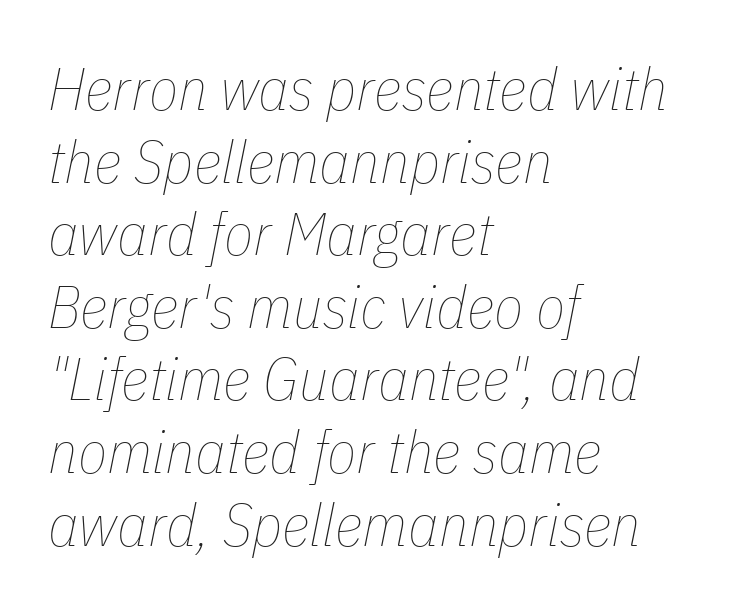
Q: Is the text bold? A: No.
Q: Is the text italic (slanted)? A: Yes, it leans right by about 11 degrees.
Q: Is the text underlined? A: No.
Q: How is the paragraph aligned? A: Left-aligned.
Q: Is the spacing between letters normal or unusually wide? A: Normal.
Q: Width (condensed, normal, or wide)? A: Condensed.
Q: Stroke contrast? A: Low.
Q: x-height? A: Medium.
Q: Monospaced? A: No.
